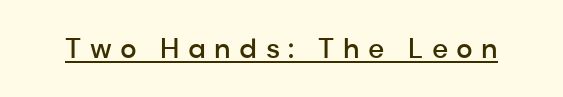
The image shows 28 px semibold sans-serif type, upright; set unusually wide letter spacing (+0.3 em), underlined; low stroke contrast and a medium x-height.
